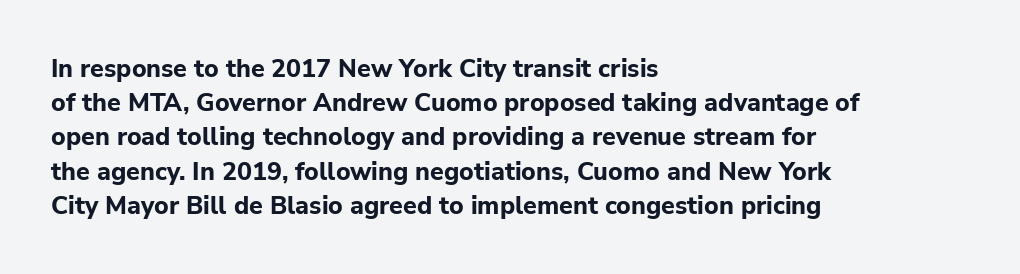
The lines in this sample share a left origin and differ only in where they stop. Summary of vertical rhythm: regular, with standard interline spacing. Italic: no, the glyphs are upright roman. The letterforms sit shoulder to shoulder at normal distance. Set as a true bold cut, around the 700 mark. The baseline area is clear.
